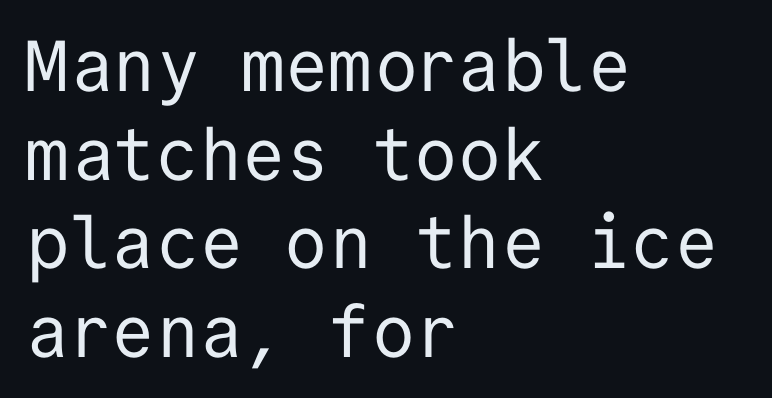
Q: Is the text bold? A: No.
Q: Is the text italic (slanted)? A: No, it is upright.
Q: Is the typeface a serif or a sans-serif typeface? A: Sans-serif.
Q: Is the text underlined? A: No.
Q: How is the paragraph aligned? A: Left-aligned.
Q: Is the spacing between letters normal or unusually wide? A: Normal.
Q: Width (condensed, normal, or wide)? A: Normal.
Q: Stroke contrast? A: Low.
Q: x-height? A: Medium.
Q: Monospaced? A: Yes.
